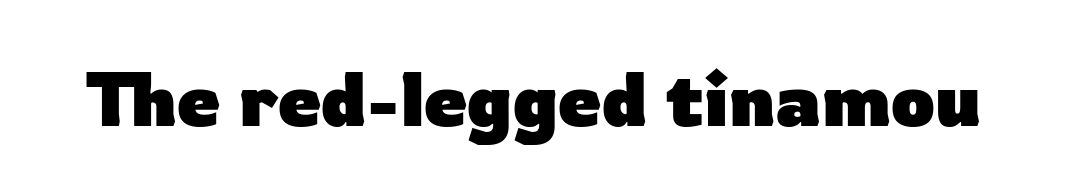
Q: Is the text bold? A: Yes.
Q: Is the text italic (slanted)? A: No, it is upright.
Q: Is the typeface a serif or a sans-serif typeface? A: Sans-serif.
Q: Is the text underlined? A: No.
Q: Is the spacing between letters normal or unusually wide? A: Normal.
Q: Width (condensed, normal, or wide)? A: Normal.
Q: Stroke contrast? A: Low.
Q: x-height? A: Medium.
Q: Monospaced? A: No.
